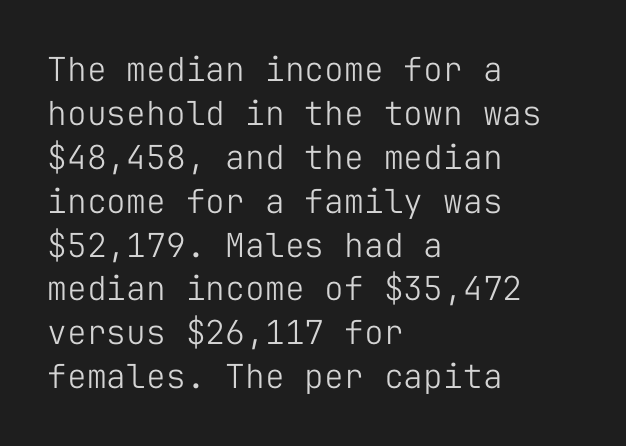
{"serif": "no", "italic": "no", "bold": "no", "weight": "light", "width": "normal", "stroke_contrast": "low", "x_height": "medium", "monospaced": "yes", "underline": "no", "align": "left", "line_spacing": "normal", "line_spacing_ratio": 1.33, "letter_spacing": "normal", "letter_spacing_em": 0.0, "glyph_px": 33}
